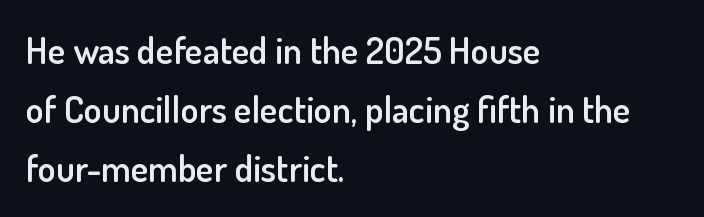
{"serif": "no", "italic": "no", "bold": "semi", "weight": "semibold", "width": "normal", "stroke_contrast": "low", "x_height": "small", "monospaced": "no", "underline": "no", "align": "left", "line_spacing": "normal", "line_spacing_ratio": 1.59, "letter_spacing": "normal", "letter_spacing_em": 0.0, "glyph_px": 37}
